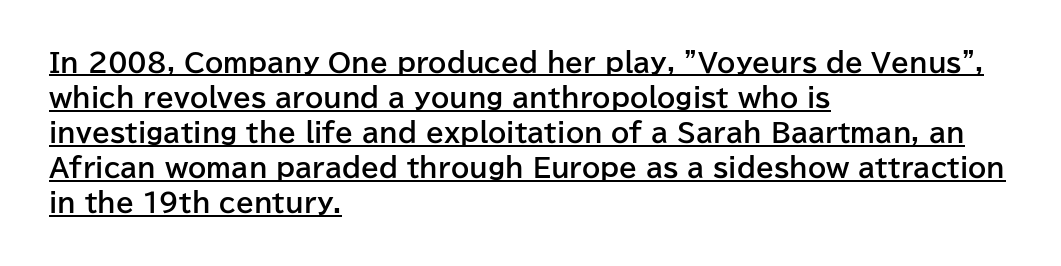
Students, observe: this is what conventionally led text looks like. This rendering leaves character spacing at its baseline value. Quick note: not italic, upright. If you drew a ruler down the left edge, every line would touch it.
